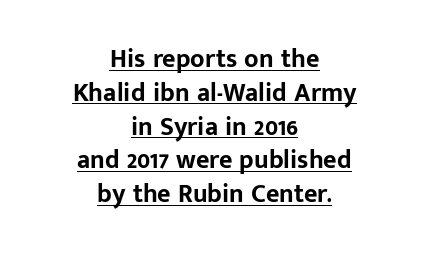
Quick note: underline on. Vertical spacing — default. You can tell it's not italic because the verticals are truly vertical. Short and long lines alike share a common midpoint. The glyphs have the mass of a bold cut.
